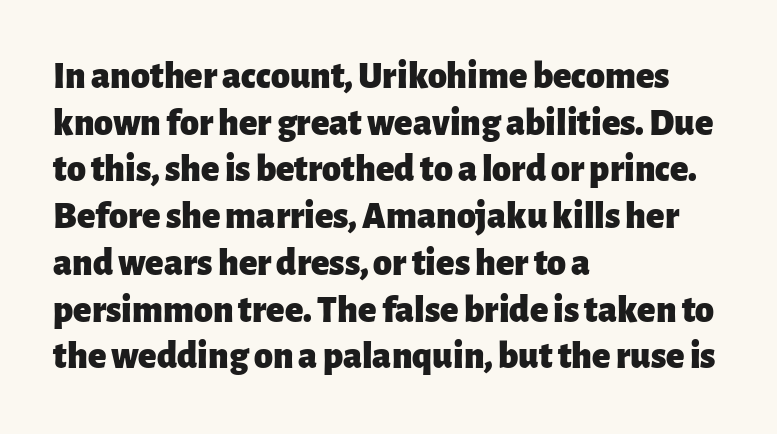
{"serif": "no", "italic": "no", "bold": "yes", "weight": "heavy", "width": "normal", "stroke_contrast": "low", "x_height": "medium", "monospaced": "no", "underline": "no", "align": "left", "line_spacing_ratio": 1.23, "letter_spacing": "normal", "letter_spacing_em": 0.0, "glyph_px": 38}
